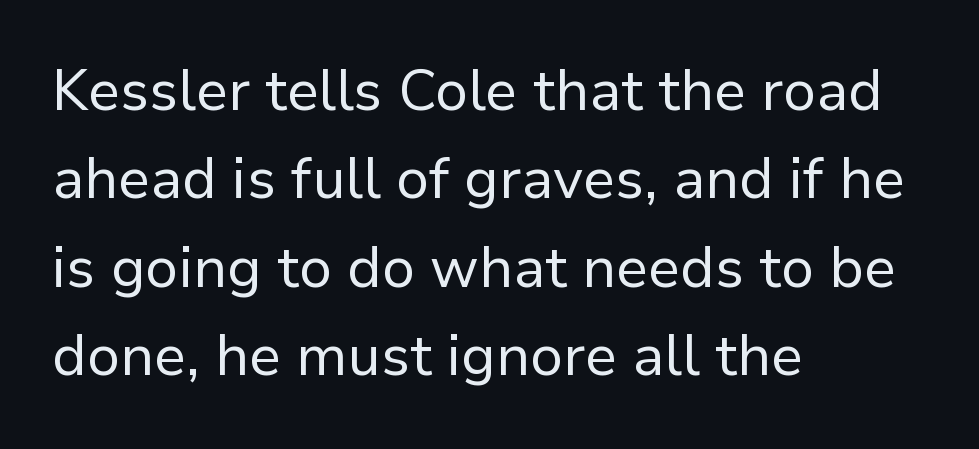
Q: Is the text bold? A: No.
Q: Is the text italic (slanted)? A: No, it is upright.
Q: Is the typeface a serif or a sans-serif typeface? A: Sans-serif.
Q: Is the text underlined? A: No.
Q: How is the paragraph aligned? A: Left-aligned.
Q: Is the spacing between letters normal or unusually wide? A: Normal.
Q: Is the spacing between lines tight, normal or loose? A: Normal.
Q: Width (condensed, normal, or wide)? A: Normal.
Q: Stroke contrast? A: Low.
Q: x-height? A: Medium.
Q: Monospaced? A: No.
